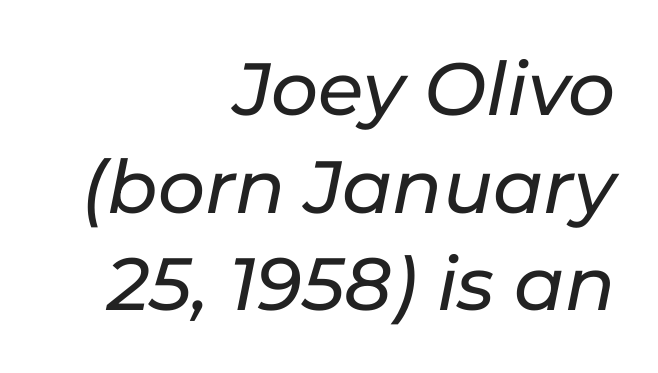
No extra tracking has been applied to these lines. Notice how the stems are inclined rather than vertical — that's the hallmark of italics. Looks like regular typesetting: each glyph gets only the width it needs. All the whitespace from short lines collects on the left.
